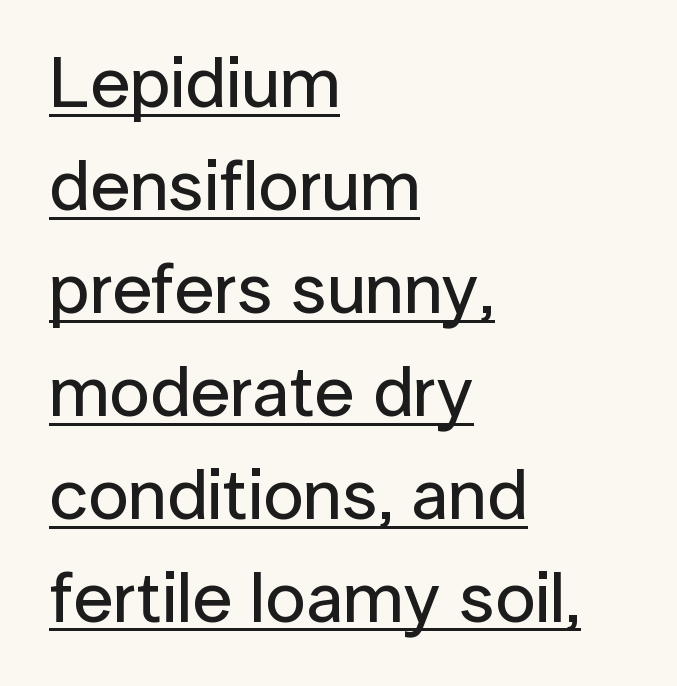
Q: Is the text italic (slanted)? A: No, it is upright.
Q: Is the typeface a serif or a sans-serif typeface? A: Sans-serif.
Q: Is the text underlined? A: Yes.
Q: How is the paragraph aligned? A: Left-aligned.
Q: Is the spacing between letters normal or unusually wide? A: Normal.
Q: Is the spacing between lines tight, normal or loose? A: Normal.
Q: Width (condensed, normal, or wide)? A: Normal.
Q: Stroke contrast? A: Low.
Q: x-height? A: Medium.
Q: Monospaced? A: No.
